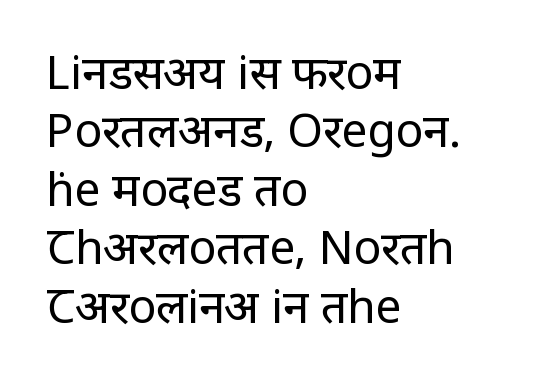
{"serif": "no", "italic": "no", "bold": "no", "weight": "regular", "width": "condensed", "stroke_contrast": "low", "x_height": "large", "monospaced": "no", "underline": "no", "align": "left", "line_spacing": "normal", "line_spacing_ratio": 1.27, "letter_spacing": "normal", "letter_spacing_em": 0.0, "glyph_px": 46}
